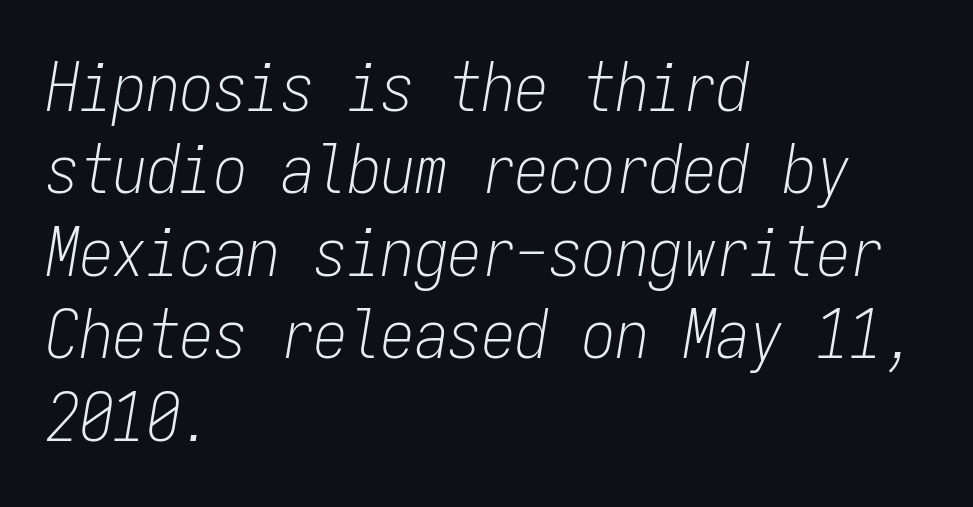
The letters march in equal steps, a hallmark of fixed-pitch type. Is the stroke heavy? The answer is a plain regular-or-lighter. Typeset ragged right — the left edge is the straight one. These lines were composed using italics.
